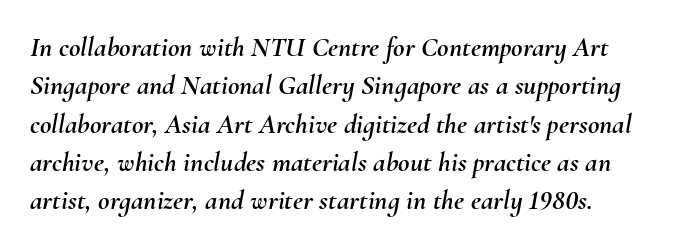
The image shows 28 px text type, italic (leaning right); set left-aligned, normal line spacing (1.37x), normal letter spacing, not underlined; medium stroke contrast and a small x-height.
